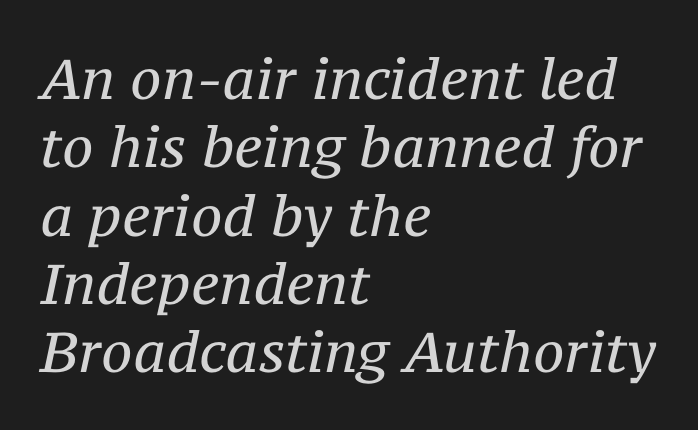
The image shows 56 px regular-weight serif type, italic (leaning right); set left-aligned, line spacing 1.22x, normal letter spacing, not underlined; medium stroke contrast and a medium x-height.
